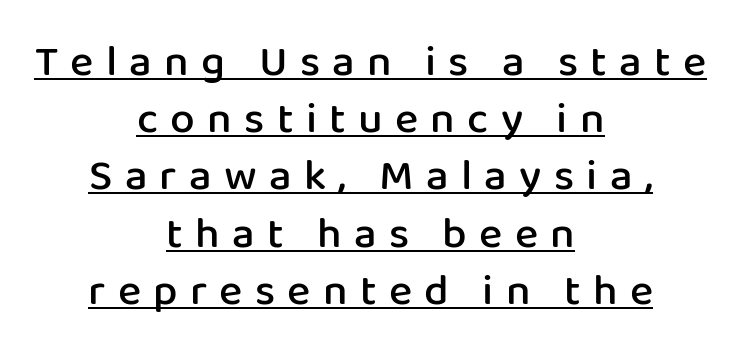
The image shows 44 px semibold sans-serif type, upright; set centered, normal line spacing (1.3x), unusually wide letter spacing (+0.28 em), underlined; low stroke contrast and a medium x-height.
